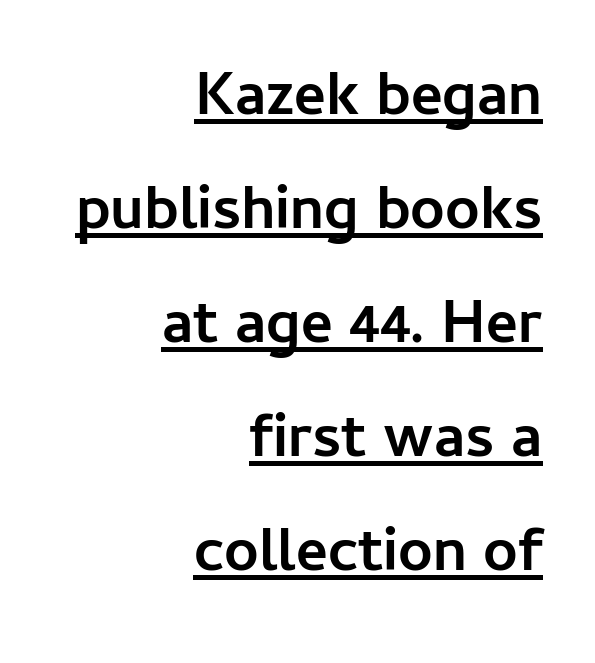
{"serif": "no", "italic": "no", "bold": "yes", "weight": "semibold", "width": "normal", "stroke_contrast": "low", "x_height": "medium", "monospaced": "no", "underline": "yes", "align": "right", "line_spacing_ratio": 1.87, "letter_spacing": "normal", "letter_spacing_em": 0.0, "glyph_px": 61}
